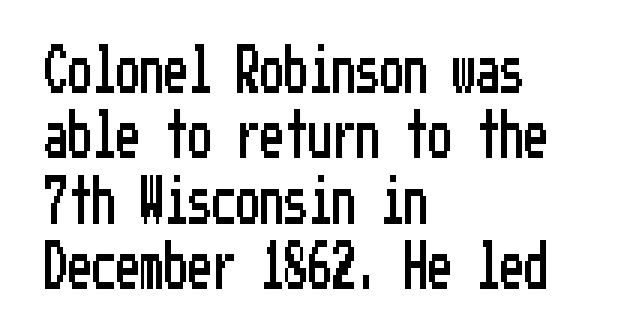
{"serif": "no", "italic": "no", "width": "condensed", "stroke_contrast": "low", "x_height": "medium", "underline": "no", "align": "left", "line_spacing": "normal", "line_spacing_ratio": 1.36, "letter_spacing": "normal", "letter_spacing_em": 0.0, "glyph_px": 48}
